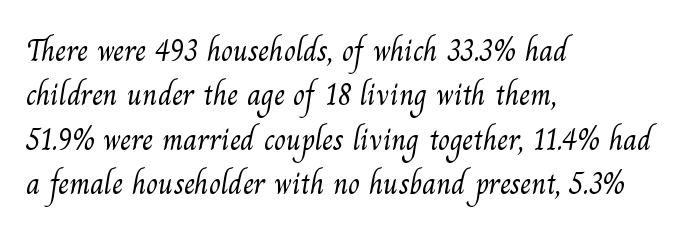
A typesetter would call this zero additional tracking. Each letter keeps its own natural width here, so spacing adapts to shape. Weight: in the light-to-regular range. The lines sit at an ordinary, default distance from one another.
